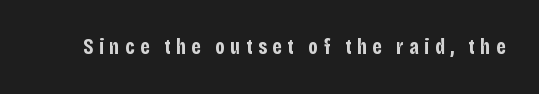
{"italic": "no", "bold": "yes", "underline": "no", "letter_spacing": "wide", "letter_spacing_em": 0.26, "glyph_px": 21}
